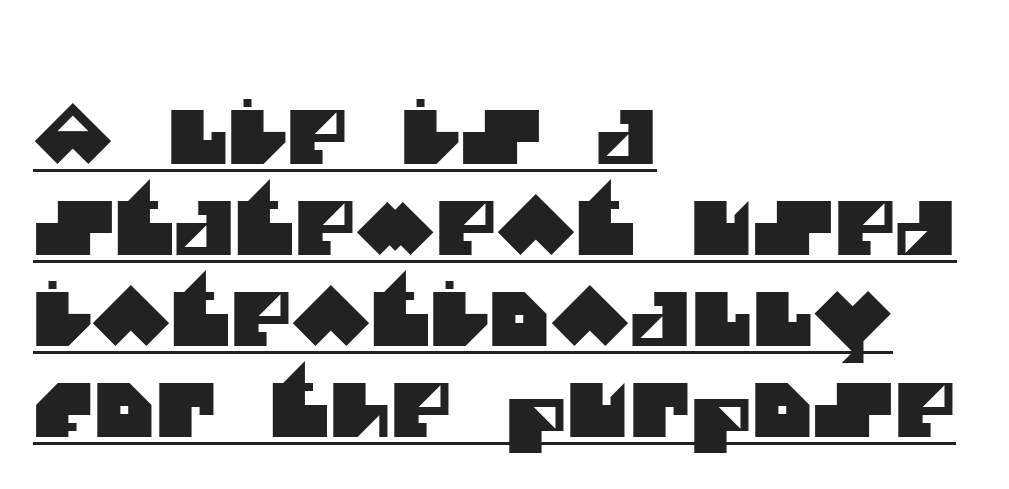
Q: Is the typeface a serif or a sans-serif typeface? A: Sans-serif.
Q: Is the text underlined? A: Yes.
Q: How is the paragraph aligned? A: Left-aligned.
Q: Is the spacing between letters normal or unusually wide? A: Normal.
Q: Width (condensed, normal, or wide)? A: Normal.
Q: Stroke contrast? A: Medium.
Q: x-height? A: Large.
Q: Monospaced? A: No.
